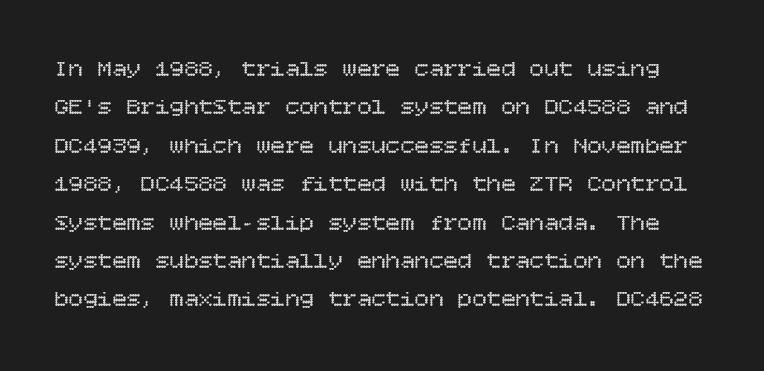
{"italic": "no", "bold": "no", "underline": "no", "line_spacing": "normal", "line_spacing_ratio": 1.6, "letter_spacing": "normal", "letter_spacing_em": 0.0, "glyph_px": 24}
